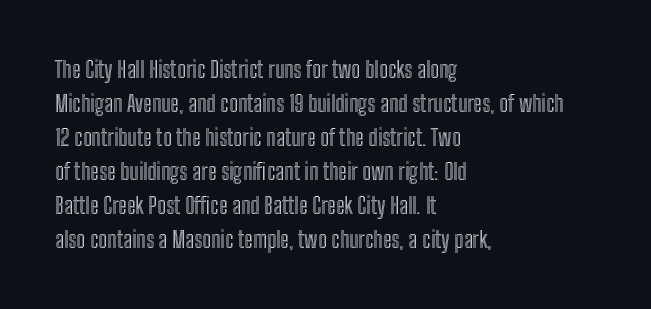
Clear beneath every line of the passage. Notice how descenders clear the ascenders below comfortably — that's standard leading. In terms of letterspacing, this is plain default setting. The lettering stays uniformly vertical, giving the passage a roman look. The lines in this sample share a left origin and differ only in where they stop.
